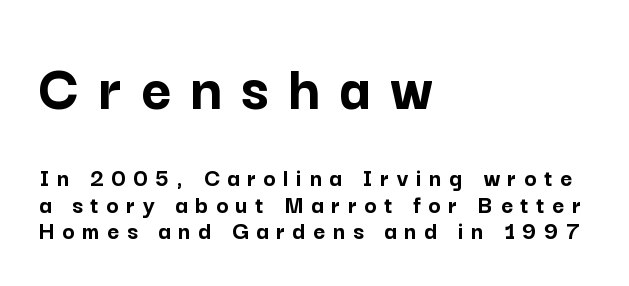
How heavy is the stroke? Heavy — this is a bold. A bare baseline throughout the passage. You could not count columns in this text — the font is proportionally spaced. Italic? Not at all — the glyphs are vertical. Does the type have serifs? No, each stem ends abruptly.
